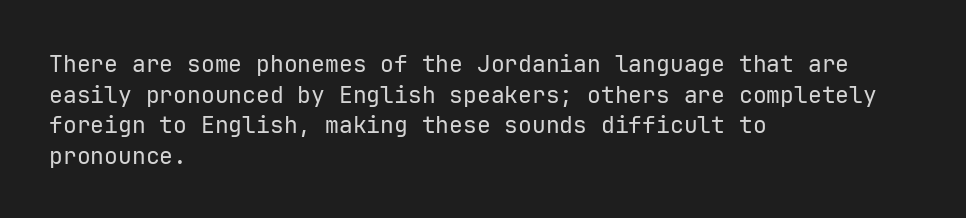
Q: Is the text bold? A: No.
Q: Is the text italic (slanted)? A: No, it is upright.
Q: Is the text underlined? A: No.
Q: How is the paragraph aligned? A: Left-aligned.
Q: Is the spacing between letters normal or unusually wide? A: Normal.
Q: Is the spacing between lines tight, normal or loose? A: Normal.
